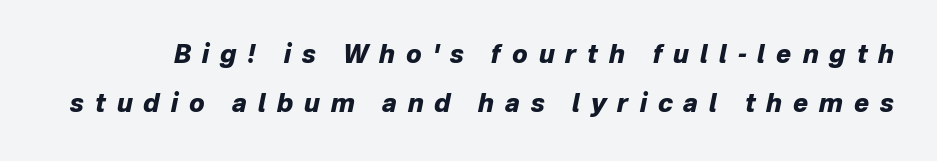
{"italic": "yes", "lean": "right", "slant_degrees": 12, "bold": "yes", "underline": "no", "line_spacing": "loose", "line_spacing_ratio": 1.96, "letter_spacing": "wide", "letter_spacing_em": 0.44, "glyph_px": 25}
